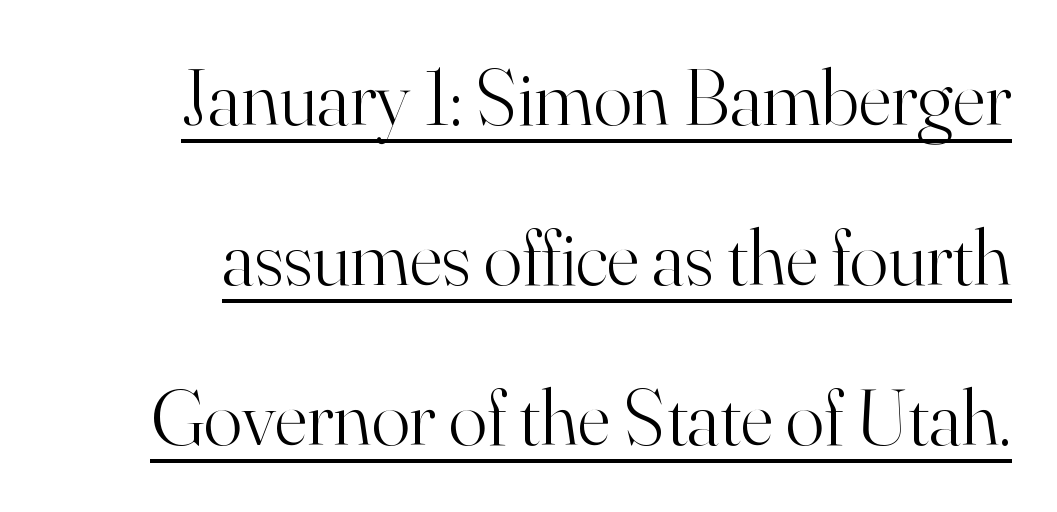
Q: Is the text bold? A: No.
Q: Is the text italic (slanted)? A: No, it is upright.
Q: Is the typeface a serif or a sans-serif typeface? A: Serif.
Q: Is the text underlined? A: Yes.
Q: Is the spacing between letters normal or unusually wide? A: Normal.
Q: Is the spacing between lines tight, normal or loose? A: Loose.
Q: Width (condensed, normal, or wide)? A: Normal.
Q: Stroke contrast? A: High.
Q: x-height? A: Small.
Q: Monospaced? A: No.
